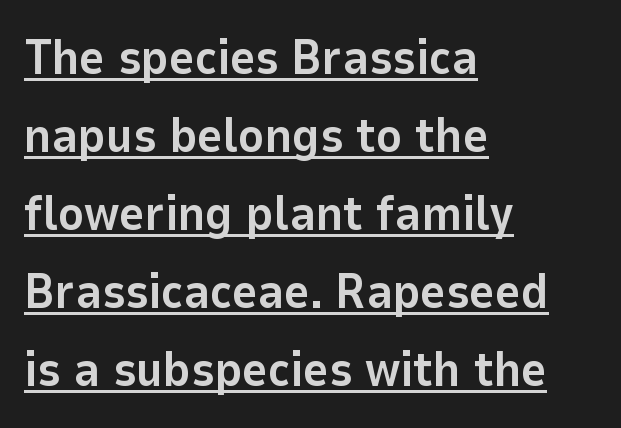
{"serif": "no", "italic": "no", "bold": "yes", "weight": "bold", "width": "normal", "stroke_contrast": "low", "x_height": "medium", "monospaced": "no", "underline": "yes", "align": "left", "line_spacing": "normal", "line_spacing_ratio": 1.59, "letter_spacing": "normal", "letter_spacing_em": 0.0, "glyph_px": 49}
